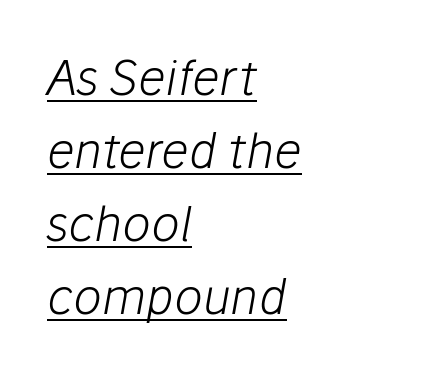
{"italic": "yes", "lean": "right", "slant_degrees": 10, "bold": "no", "weight": "light", "width": "normal", "stroke_contrast": "low", "x_height": "medium", "monospaced": "no", "underline": "yes", "align": "left", "line_spacing": "normal", "line_spacing_ratio": 1.52, "letter_spacing": "normal", "letter_spacing_em": 0.0, "glyph_px": 48}
